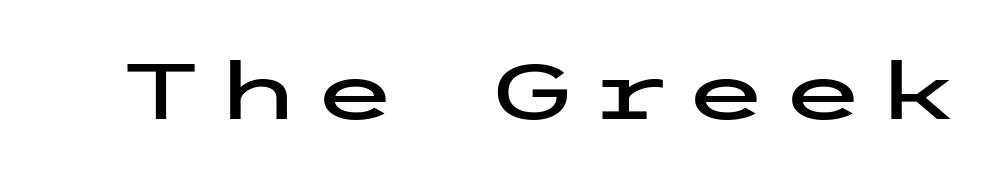
The image shows 78 px wide sans-serif type, upright; set not underlined; low stroke contrast and a medium x-height.
